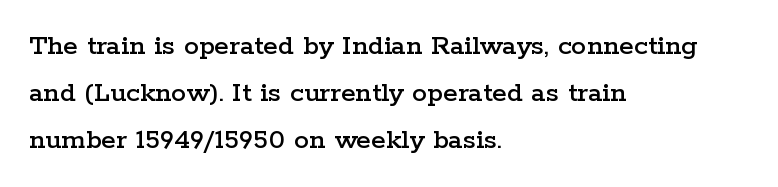
Horizontal alignment here is leftward, the default for most running prose. Is this a fixed-width face? No — the glyphs have proportional, varying widths. You can tell it's not italic because the verticals are truly vertical. Leading matches the norm, producing a regular column.
